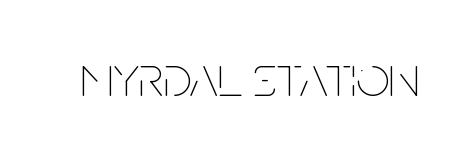
Q: Is the text bold? A: No.
Q: Is the text italic (slanted)? A: No, it is upright.
Q: Is the text underlined? A: No.
Q: Is the spacing between letters normal or unusually wide? A: Normal.
Q: Width (condensed, normal, or wide)? A: Condensed.
Q: Stroke contrast? A: Low.
Q: x-height? A: Large.
Q: Monospaced? A: No.
